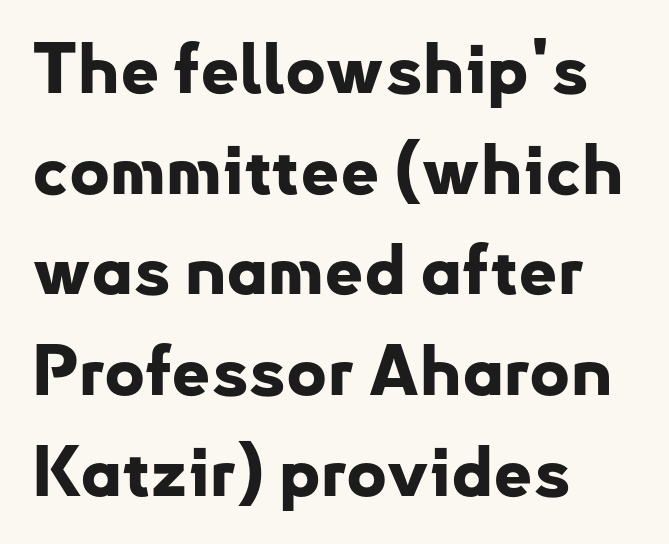
Q: Is the text bold? A: Yes.
Q: Is the text italic (slanted)? A: No, it is upright.
Q: Is the typeface a serif or a sans-serif typeface? A: Sans-serif.
Q: Is the text underlined? A: No.
Q: How is the paragraph aligned? A: Left-aligned.
Q: Is the spacing between letters normal or unusually wide? A: Normal.
Q: Is the spacing between lines tight, normal or loose? A: Normal.
Q: Width (condensed, normal, or wide)? A: Normal.
Q: Stroke contrast? A: Low.
Q: x-height? A: Small.
Q: Monospaced? A: No.
